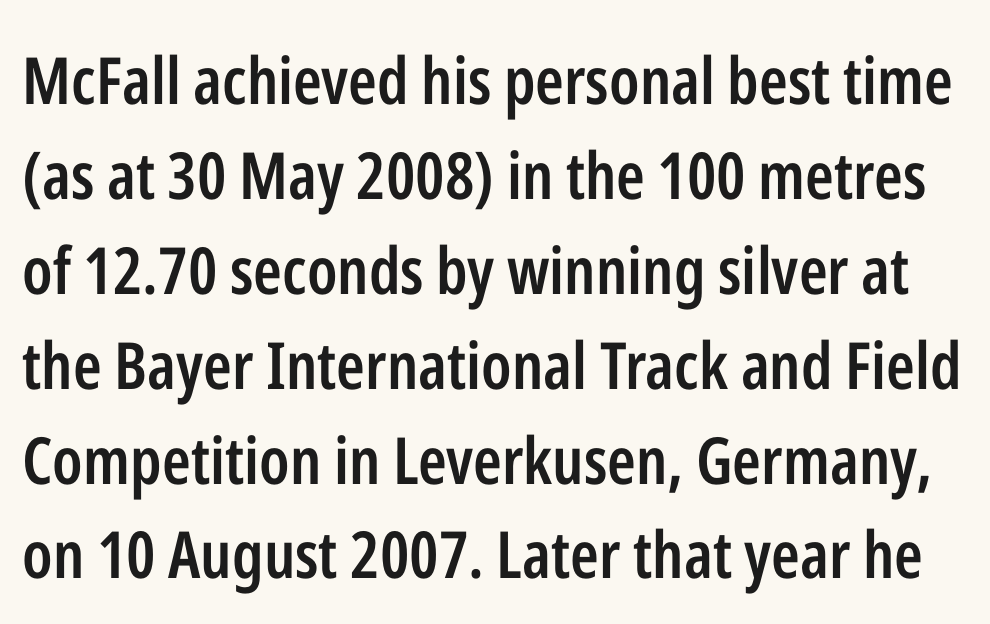
{"serif": "no", "italic": "no", "bold": "semi", "weight": "semibold", "width": "condensed", "stroke_contrast": "low", "x_height": "medium", "monospaced": "no", "underline": "no", "line_spacing": "normal", "line_spacing_ratio": 1.46, "letter_spacing": "normal", "letter_spacing_em": 0.0, "glyph_px": 65}
